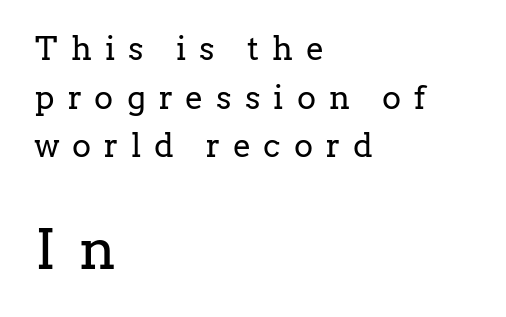
Q: Is the text bold? A: No.
Q: Is the text italic (slanted)? A: No, it is upright.
Q: Is the typeface a serif or a sans-serif typeface? A: Serif.
Q: Is the text underlined? A: No.
Q: How is the paragraph aligned? A: Left-aligned.
Q: Is the spacing between letters normal or unusually wide? A: Unusually wide.
Q: Is the spacing between lines tight, normal or loose? A: Normal.
Q: Which block of text is set in a larger size, the first (top) or the second (bottom)? A: The second (bottom) one.
Q: Width (condensed, normal, or wide)? A: Normal.
Q: Stroke contrast? A: Low.
Q: x-height? A: Medium.
Q: Monospaced? A: No.
